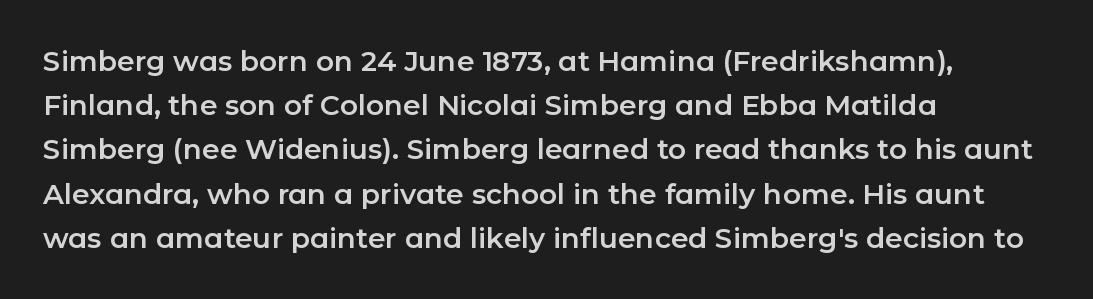
The image shows 28 px sans-serif type, upright; set left-aligned, normal line spacing (1.58x), normal letter spacing, not underlined; low stroke contrast and a medium x-height.
